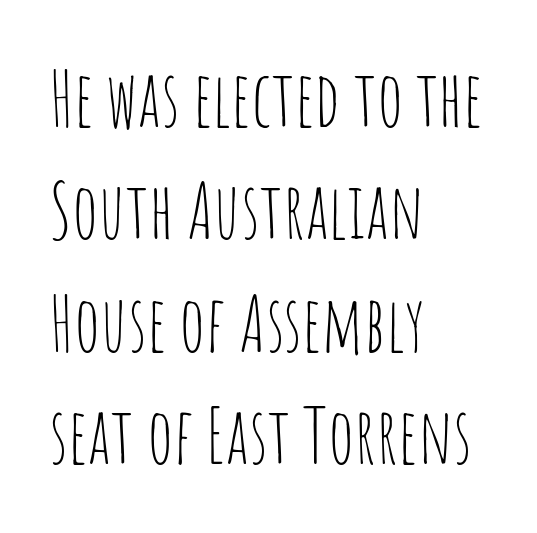
Q: Is the text bold? A: No.
Q: Is the text italic (slanted)? A: No, it is upright.
Q: Is the typeface a serif or a sans-serif typeface? A: Sans-serif.
Q: Is the text underlined? A: No.
Q: How is the paragraph aligned? A: Left-aligned.
Q: Is the spacing between letters normal or unusually wide? A: Normal.
Q: Is the spacing between lines tight, normal or loose? A: Normal.
Q: Width (condensed, normal, or wide)? A: Condensed.
Q: Stroke contrast? A: Low.
Q: x-height? A: Large.
Q: Monospaced? A: No.
